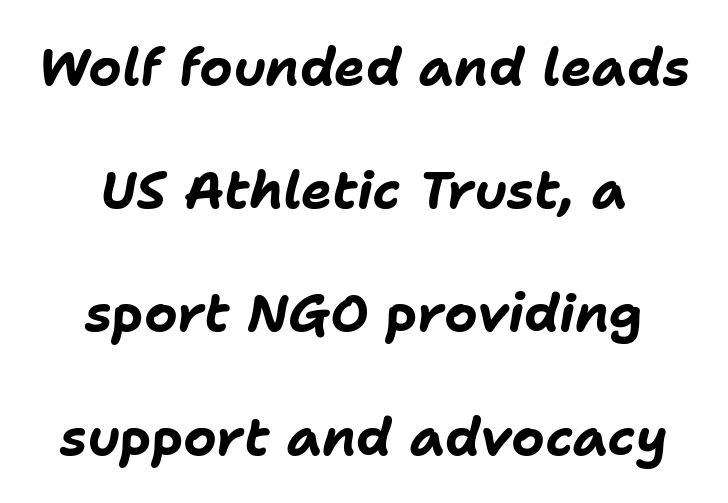
Q: Is the text bold? A: Yes.
Q: Is the text italic (slanted)? A: Yes, it leans right by about 11 degrees.
Q: Is the text underlined? A: No.
Q: How is the paragraph aligned? A: Centered.
Q: Is the spacing between letters normal or unusually wide? A: Normal.
Q: Is the spacing between lines tight, normal or loose? A: Loose.
Q: Width (condensed, normal, or wide)? A: Normal.
Q: Stroke contrast? A: Low.
Q: x-height? A: Medium.
Q: Monospaced? A: No.
